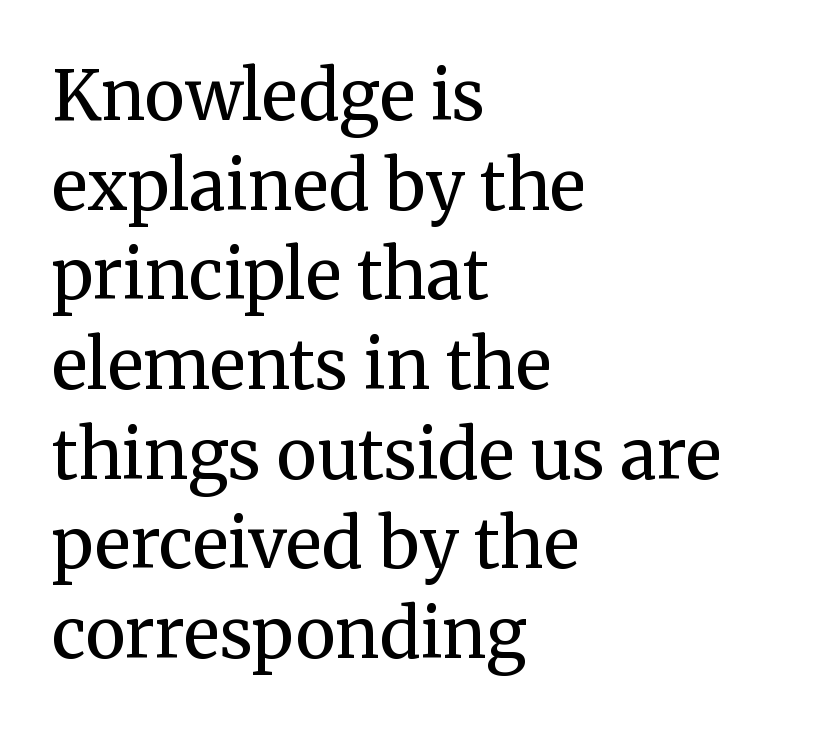
{"serif": "yes", "italic": "no", "bold": "no", "weight": "regular", "width": "normal", "stroke_contrast": "medium", "x_height": "medium", "monospaced": "no", "underline": "no", "align": "left", "line_spacing": "normal", "line_spacing_ratio": 1.3, "letter_spacing": "normal", "letter_spacing_em": 0.0, "glyph_px": 69}
